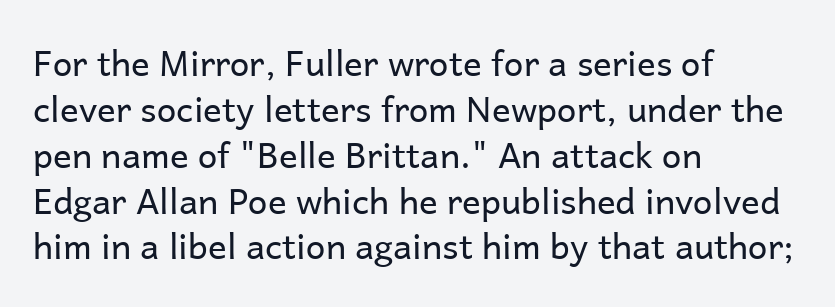
The setting favours the left margin, as ordinary paragraphs usually do. Rule under the text: the space is simply empty. Horizontal bands of white between lines are of average thickness. Weight: not bold — regular or lighter.
